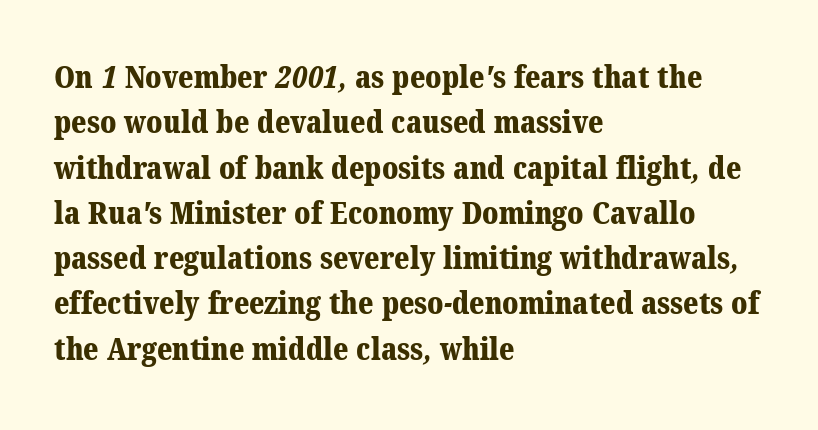
Q: Is the text bold? A: Yes.
Q: Is the typeface a serif or a sans-serif typeface? A: Serif.
Q: Is the text underlined? A: No.
Q: How is the paragraph aligned? A: Left-aligned.
Q: Is the spacing between letters normal or unusually wide? A: Normal.
Q: Is the spacing between lines tight, normal or loose? A: Normal.
Q: Width (condensed, normal, or wide)? A: Normal.
Q: Stroke contrast? A: Medium.
Q: x-height? A: Medium.
Q: Monospaced? A: No.
